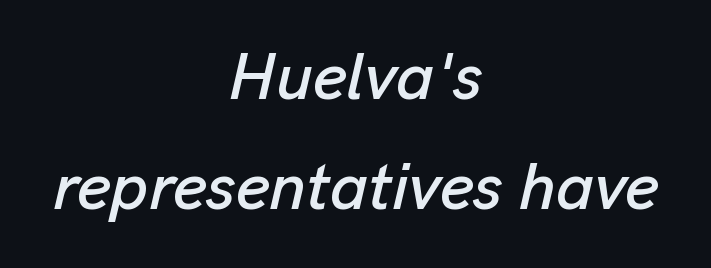
{"italic": "yes", "lean": "right", "slant_degrees": 13, "width": "normal", "stroke_contrast": "low", "x_height": "medium", "monospaced": "no", "underline": "no", "align": "center", "line_spacing": "normal", "line_spacing_ratio": 1.66, "letter_spacing": "normal", "letter_spacing_em": 0.0, "glyph_px": 66}
